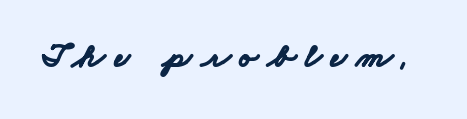
Q: Is the text bold? A: Yes.
Q: Is the typeface a serif or a sans-serif typeface? A: Sans-serif.
Q: Is the text underlined? A: No.
Q: Is the spacing between letters normal or unusually wide? A: Unusually wide.
Q: Width (condensed, normal, or wide)? A: Wide.
Q: Stroke contrast? A: Low.
Q: x-height? A: Small.
Q: Monospaced? A: No.
